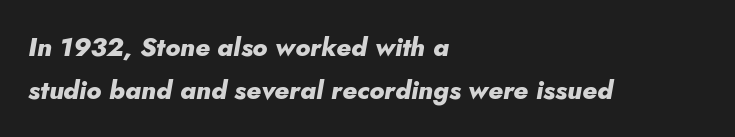
The horizontal fit of the characters is conventional and even. The space between consecutive lines is moderate. Visually the block forms a straight wall on the left and a jagged coastline on the right. Type without underlining. Italic: yes, the glyphs are oblique.
